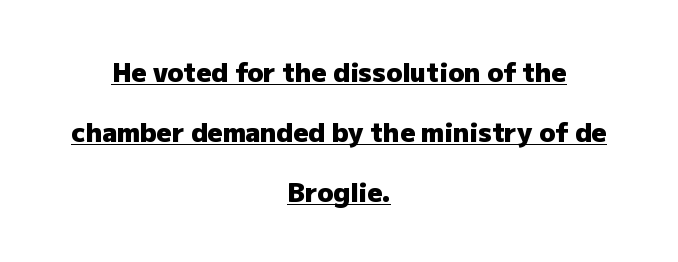
The image shows 26 px bold type, upright; set centered, loose line spacing (2.31x), normal letter spacing, underlined.
